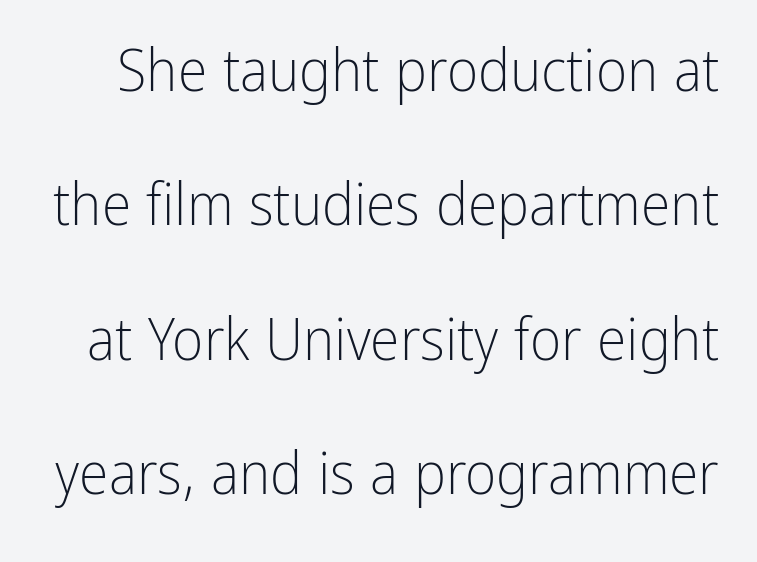
The image shows 60 px light, condensed sans-serif type, upright; set loose line spacing (2.24x), normal letter spacing, not underlined; low stroke contrast and a medium x-height.
